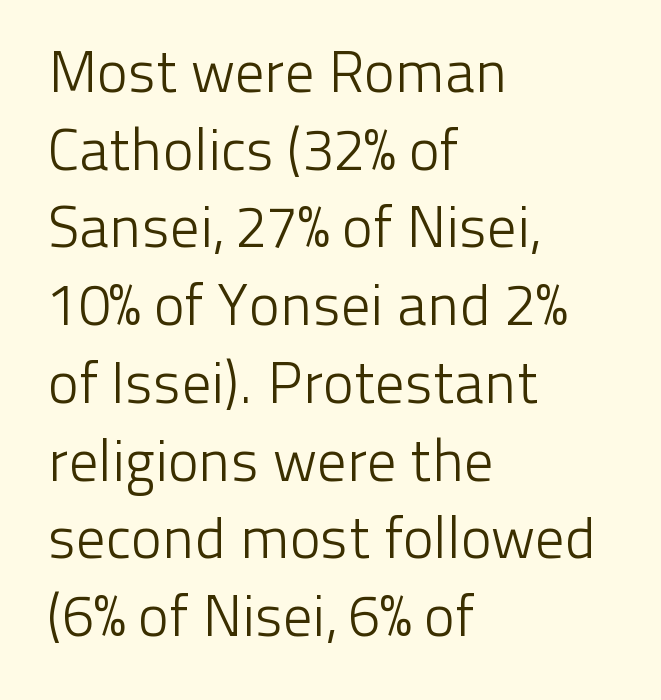
This rendering leaves character spacing at its baseline value. The passage shown stacks its lines at a standard gap. The rendering shows plain stroke endings on the letterforms — a sans-serif design. A student would call this left alignment; a typographer would say flush left, rag right. You could not count columns in this text — the font is proportionally spaced. Tall strokes in this sample are plumb rather than angled.
